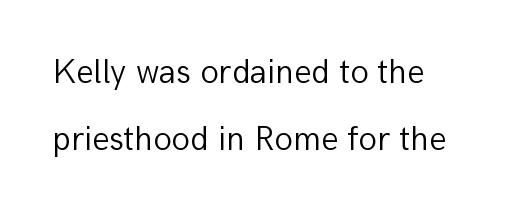
Q: Is the text bold? A: No.
Q: Is the text italic (slanted)? A: No, it is upright.
Q: Is the typeface a serif or a sans-serif typeface? A: Sans-serif.
Q: Is the text underlined? A: No.
Q: How is the paragraph aligned? A: Left-aligned.
Q: Is the spacing between letters normal or unusually wide? A: Normal.
Q: Is the spacing between lines tight, normal or loose? A: Loose.
Q: Width (condensed, normal, or wide)? A: Normal.
Q: Stroke contrast? A: Low.
Q: x-height? A: Medium.
Q: Monospaced? A: No.
